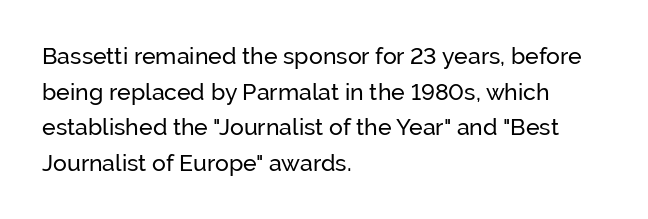
{"italic": "no", "underline": "no", "align": "left", "line_spacing": "normal", "line_spacing_ratio": 1.55, "letter_spacing": "normal", "letter_spacing_em": 0.0, "glyph_px": 23}
